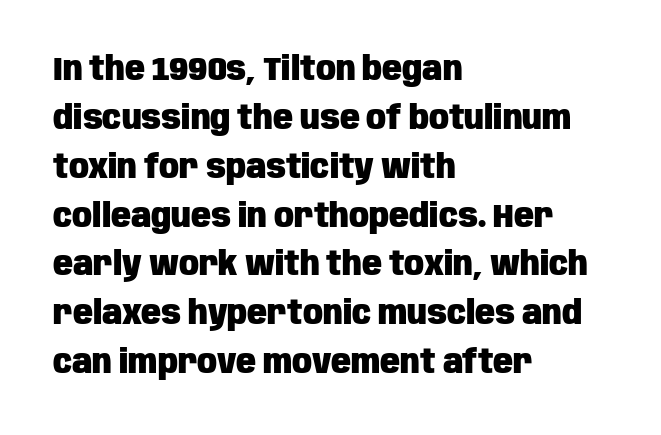
Q: Is the text bold? A: Yes.
Q: Is the text italic (slanted)? A: No, it is upright.
Q: Is the typeface a serif or a sans-serif typeface? A: Sans-serif.
Q: Is the text underlined? A: No.
Q: How is the paragraph aligned? A: Left-aligned.
Q: Is the spacing between letters normal or unusually wide? A: Normal.
Q: Is the spacing between lines tight, normal or loose? A: Normal.
Q: Width (condensed, normal, or wide)? A: Condensed.
Q: Stroke contrast? A: Low.
Q: x-height? A: Large.
Q: Monospaced? A: No.
